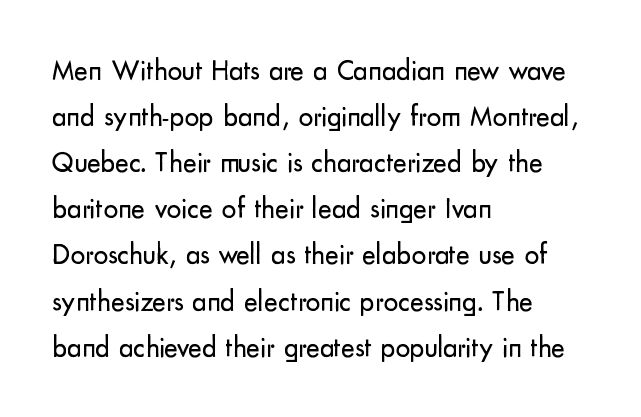
{"serif": "no", "italic": "no", "bold": "no", "weight": "regular", "width": "normal", "stroke_contrast": "low", "x_height": "small", "monospaced": "no", "underline": "no", "align": "left", "line_spacing": "normal", "line_spacing_ratio": 1.59, "letter_spacing": "normal", "letter_spacing_em": 0.0, "glyph_px": 29}
